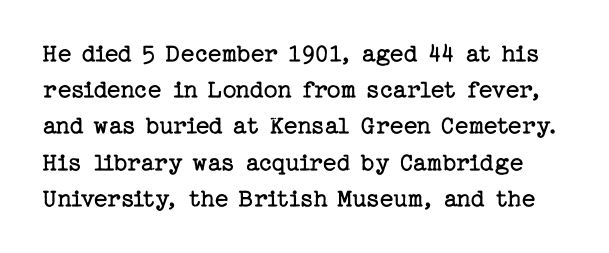
{"italic": "no", "bold": "no", "underline": "no", "line_spacing": "normal", "line_spacing_ratio": 1.34, "letter_spacing": "normal", "letter_spacing_em": 0.0, "glyph_px": 27}
